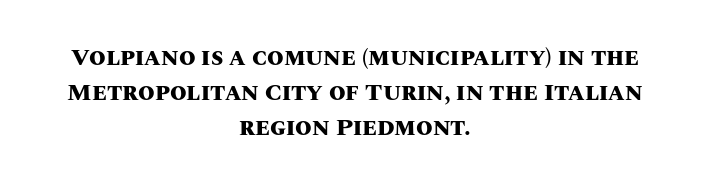
{"italic": "no", "bold": "yes", "underline": "no", "align": "center", "line_spacing": "normal", "line_spacing_ratio": 1.45, "letter_spacing": "normal", "letter_spacing_em": 0.0, "glyph_px": 24}
